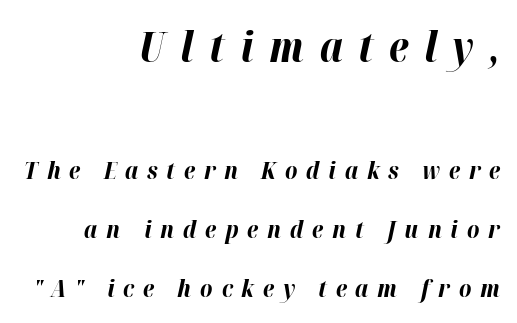
Q: Is the text bold? A: Yes.
Q: Is the text italic (slanted)? A: Yes, it leans right by about 12 degrees.
Q: Is the text underlined? A: No.
Q: How is the paragraph aligned? A: Right-aligned.
Q: Is the spacing between letters normal or unusually wide? A: Unusually wide.
Q: Is the spacing between lines tight, normal or loose? A: Loose.
Q: Which block of text is set in a larger size, the first (top) or the second (bottom)? A: The first (top) one.
Q: Width (condensed, normal, or wide)? A: Normal.
Q: Stroke contrast? A: High.
Q: x-height? A: Medium.
Q: Monospaced? A: No.
